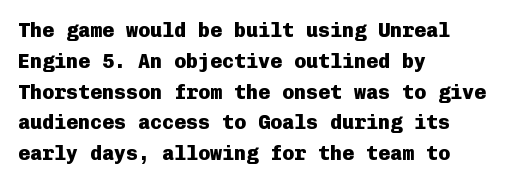
Q: Is the text bold? A: Yes.
Q: Is the text italic (slanted)? A: No, it is upright.
Q: Is the text underlined? A: No.
Q: How is the paragraph aligned? A: Left-aligned.
Q: Is the spacing between letters normal or unusually wide? A: Normal.
Q: Is the spacing between lines tight, normal or loose? A: Normal.
